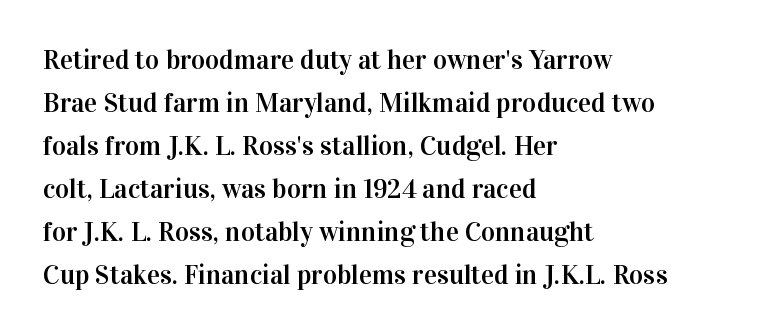
{"italic": "no", "underline": "no", "align": "left", "line_spacing": "normal", "line_spacing_ratio": 1.59, "letter_spacing": "normal", "letter_spacing_em": 0.0, "glyph_px": 27}
